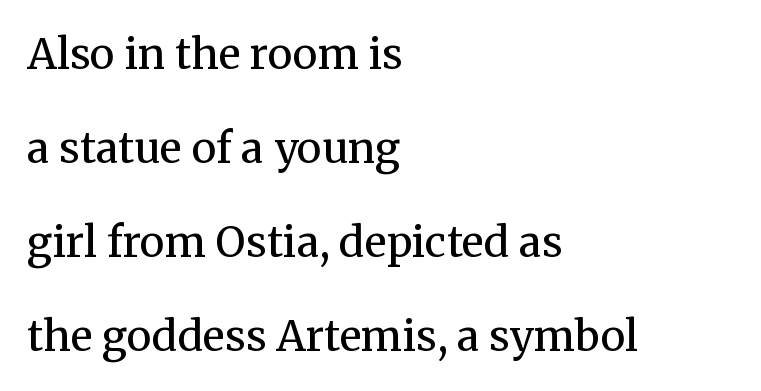
The image shows 42 px regular-weight serif type, upright; set left-aligned, loose line spacing (2.24x), normal letter spacing, not underlined; medium stroke contrast and a medium x-height.
